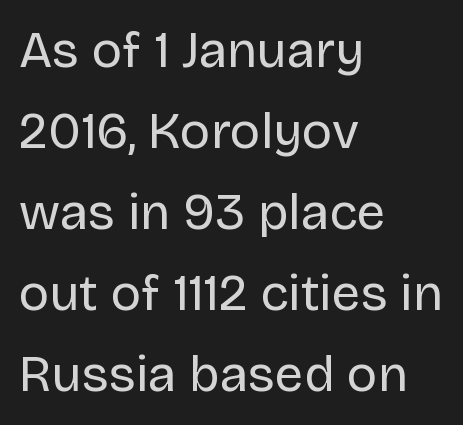
Q: Is the text bold? A: No.
Q: Is the text italic (slanted)? A: No, it is upright.
Q: Is the typeface a serif or a sans-serif typeface? A: Sans-serif.
Q: Is the text underlined? A: No.
Q: How is the paragraph aligned? A: Left-aligned.
Q: Is the spacing between letters normal or unusually wide? A: Normal.
Q: Is the spacing between lines tight, normal or loose? A: Normal.
Q: Width (condensed, normal, or wide)? A: Normal.
Q: Stroke contrast? A: Low.
Q: x-height? A: Large.
Q: Monospaced? A: No.
